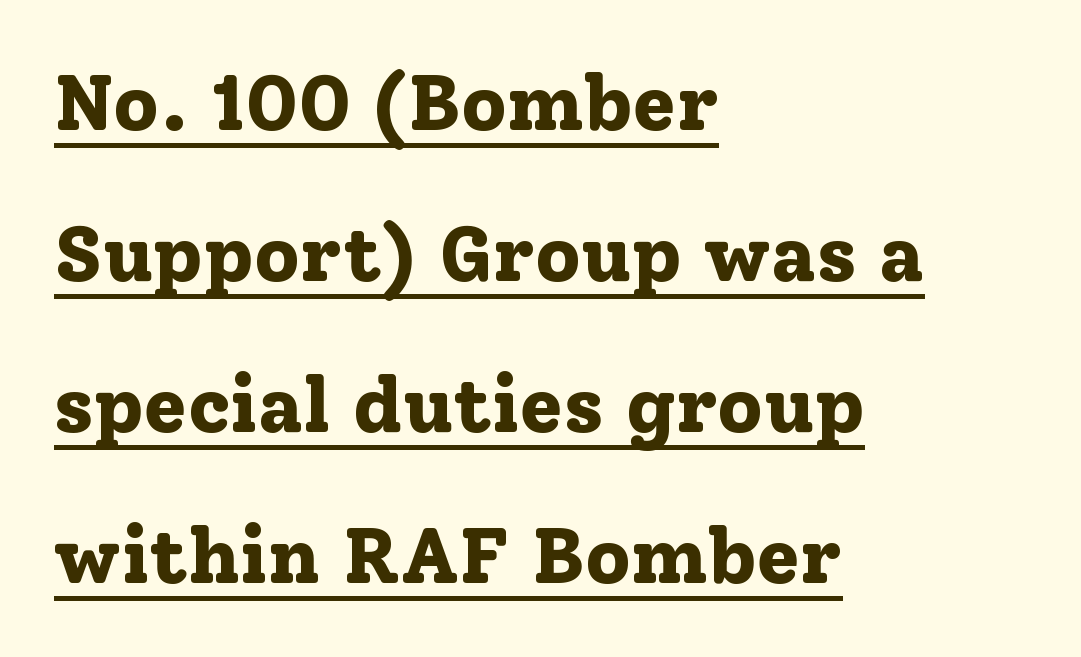
The image shows 79 px bold serif type, upright; set left-aligned, loose line spacing (1.91x), normal letter spacing, underlined; low stroke contrast and a medium x-height.
